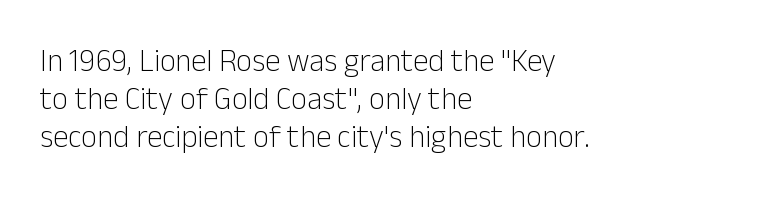
Q: Is the text bold? A: No.
Q: Is the text italic (slanted)? A: No, it is upright.
Q: Is the typeface a serif or a sans-serif typeface? A: Sans-serif.
Q: Is the text underlined? A: No.
Q: How is the paragraph aligned? A: Left-aligned.
Q: Is the spacing between letters normal or unusually wide? A: Normal.
Q: Width (condensed, normal, or wide)? A: Normal.
Q: Stroke contrast? A: Low.
Q: x-height? A: Medium.
Q: Monospaced? A: No.
